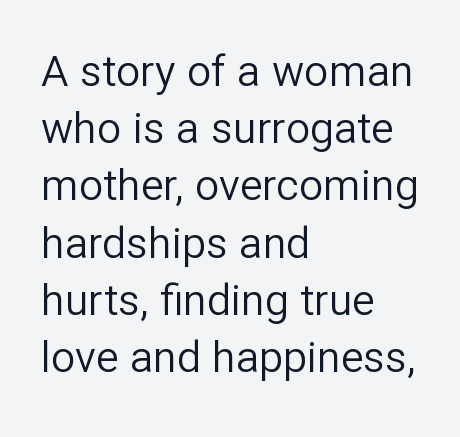
Nothing heavy about these letters — not bold at all. Honestly, there is no underline to notice here at all. Is there any slant? The stems are plumb. Look at the tracking — it's just the regular setting, nothing added. The rag falls on the right side of this text block.
